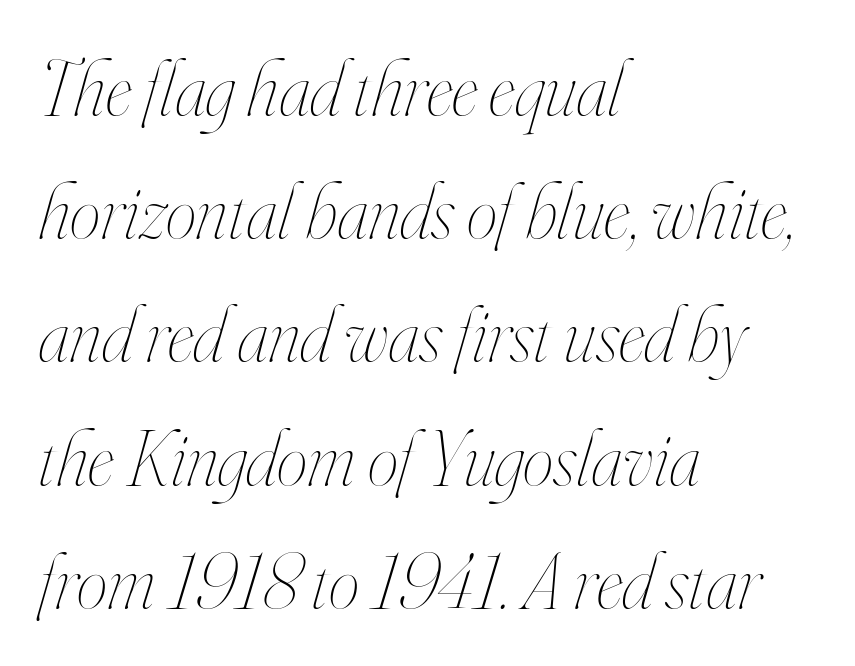
Q: Is the text bold? A: No.
Q: Is the text italic (slanted)? A: Yes, it leans right by about 16 degrees.
Q: Is the text underlined? A: No.
Q: How is the paragraph aligned? A: Left-aligned.
Q: Is the spacing between letters normal or unusually wide? A: Normal.
Q: Is the spacing between lines tight, normal or loose? A: Normal.
Q: Width (condensed, normal, or wide)? A: Condensed.
Q: Stroke contrast? A: High.
Q: x-height? A: Small.
Q: Monospaced? A: No.
